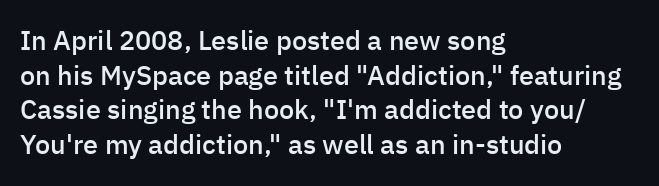
The image shows 27 px text type, upright; set left-aligned, normal line spacing (1.28x), normal letter spacing, not underlined.
